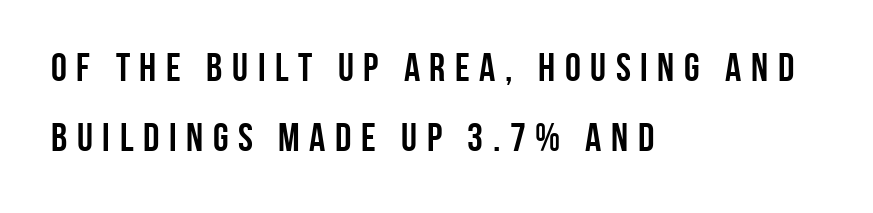
The image shows 40 px semibold, condensed sans-serif type, upright; set left-aligned, line spacing 1.76x, unusually wide letter spacing (+0.24 em), not underlined; low stroke contrast and a large x-height.
